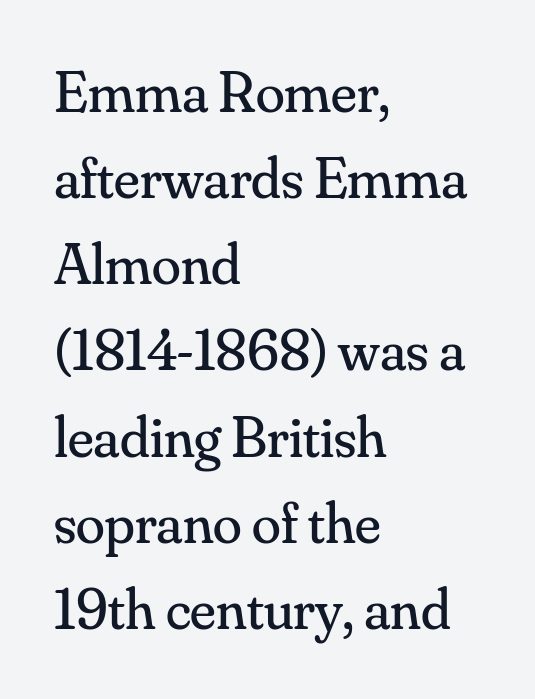
Q: Is the text bold? A: No.
Q: Is the text italic (slanted)? A: No, it is upright.
Q: Is the typeface a serif or a sans-serif typeface? A: Serif.
Q: Is the text underlined? A: No.
Q: How is the paragraph aligned? A: Left-aligned.
Q: Is the spacing between letters normal or unusually wide? A: Normal.
Q: Is the spacing between lines tight, normal or loose? A: Normal.
Q: Width (condensed, normal, or wide)? A: Normal.
Q: Stroke contrast? A: Medium.
Q: x-height? A: Small.
Q: Monospaced? A: No.
